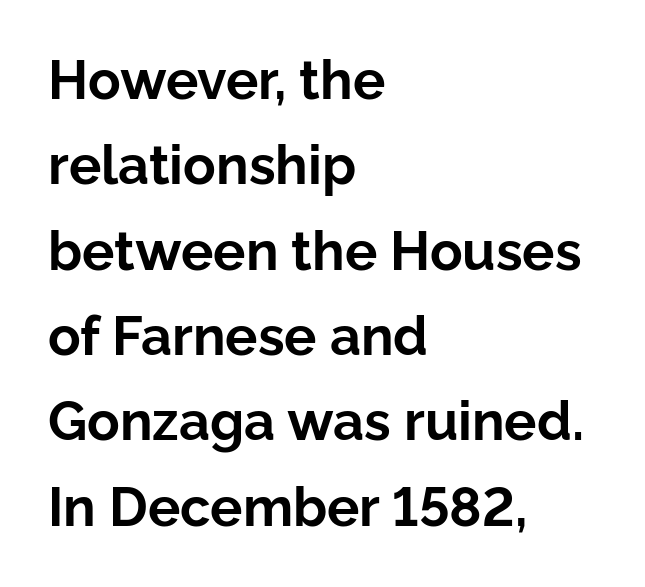
The image shows 54 px bold sans-serif type, upright; set left-aligned, normal line spacing (1.58x), normal letter spacing, not underlined; low stroke contrast and a medium x-height.
